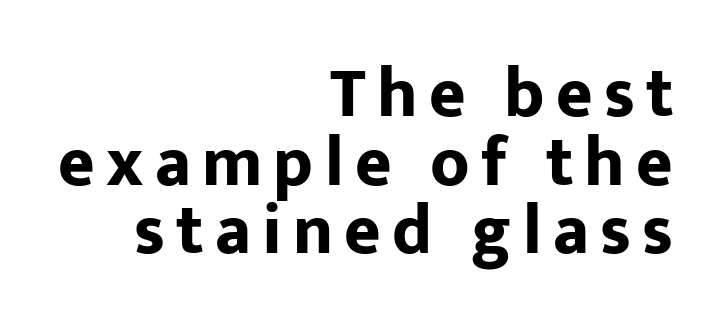
{"serif": "no", "italic": "no", "bold": "yes", "weight": "bold", "width": "normal", "stroke_contrast": "low", "x_height": "medium", "monospaced": "no", "underline": "no", "align": "right", "line_spacing": "tight", "line_spacing_ratio": 0.98, "glyph_px": 70}
